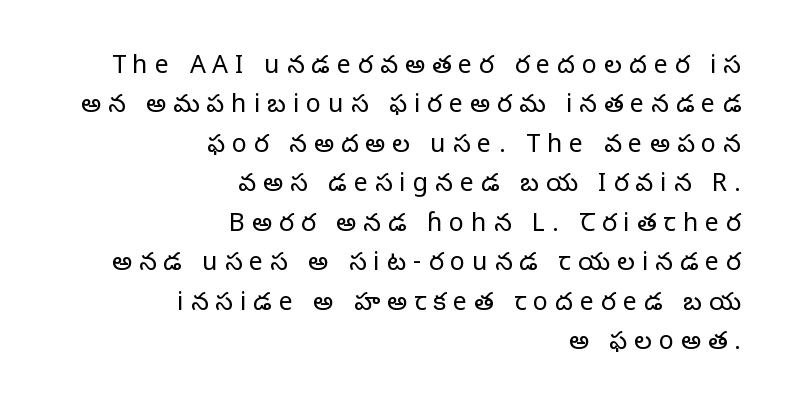
Lines of text with bare space underneath. No letter is thick-stroked: the sample isn't bold. Upright lettering throughout. Successive baselines arrive at the customary interval. Each line ends at the same right margin while the left side varies. Substantial extra tracking has been applied to these lines.
